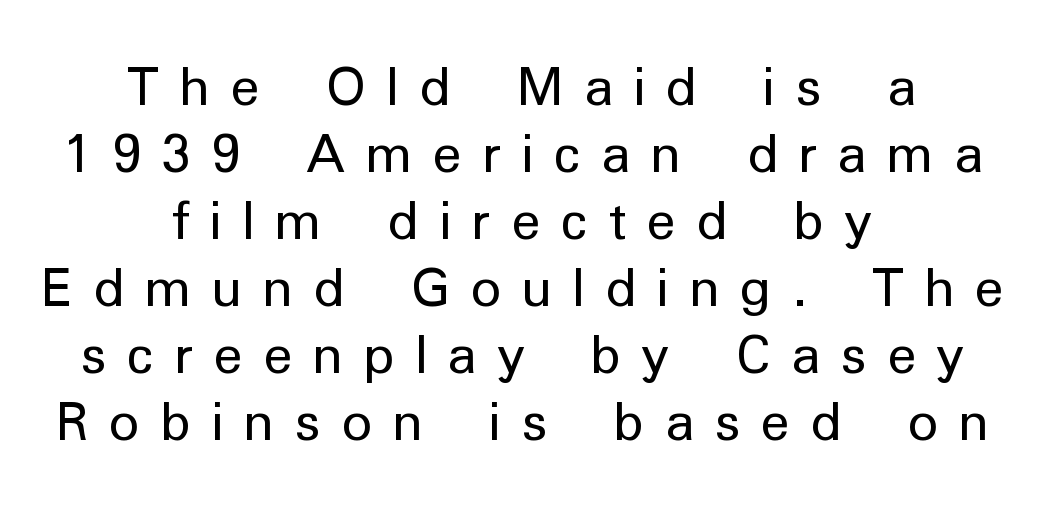
The image shows 52 px regular-weight sans-serif type, upright; set centered, normal line spacing (1.29x), unusually wide letter spacing (+0.38 em), not underlined; low stroke contrast and a medium x-height.
